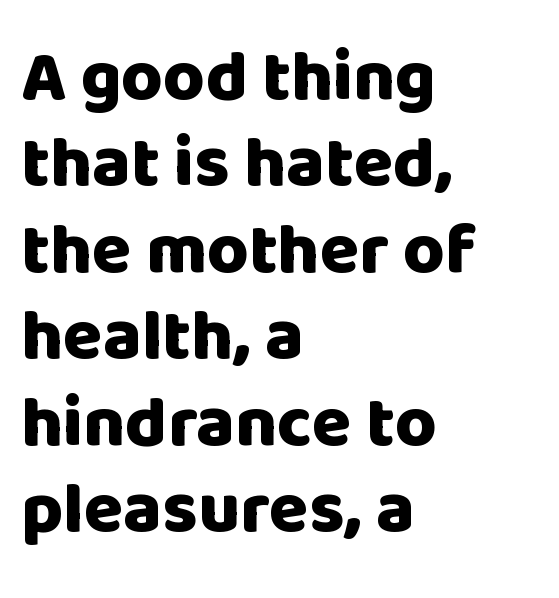
The image shows 72 px heavy sans-serif type, upright; set left-aligned, line spacing 1.2x, normal letter spacing, not underlined; low stroke contrast and a large x-height.
